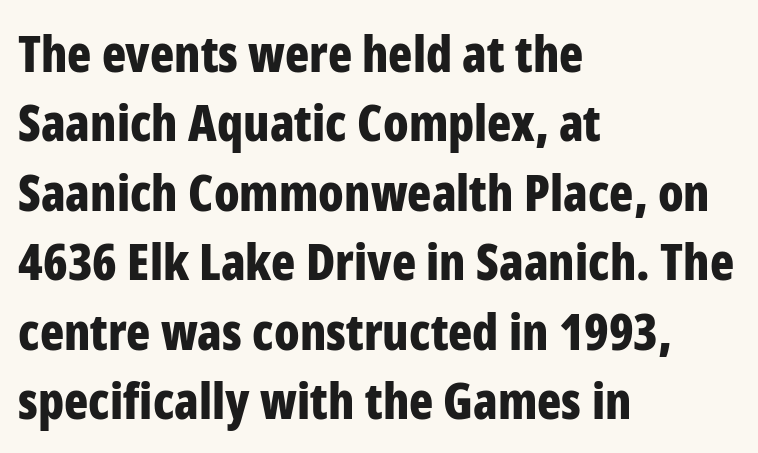
The image shows 50 px bold, condensed sans-serif type, upright; set left-aligned, normal line spacing (1.39x), normal letter spacing, not underlined; low stroke contrast and a medium x-height.
